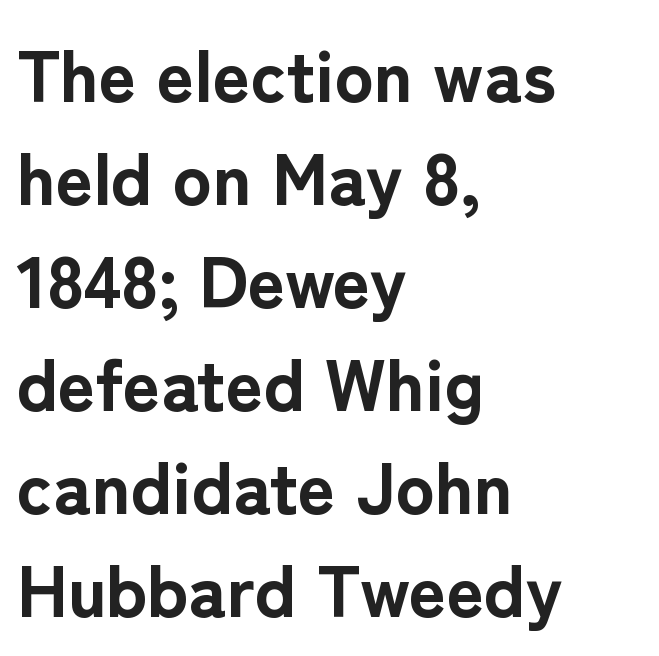
Q: Is the text bold? A: Yes.
Q: Is the text italic (slanted)? A: No, it is upright.
Q: Is the typeface a serif or a sans-serif typeface? A: Sans-serif.
Q: Is the text underlined? A: No.
Q: How is the paragraph aligned? A: Left-aligned.
Q: Is the spacing between letters normal or unusually wide? A: Normal.
Q: Is the spacing between lines tight, normal or loose? A: Normal.
Q: Width (condensed, normal, or wide)? A: Normal.
Q: Stroke contrast? A: Low.
Q: x-height? A: Medium.
Q: Monospaced? A: No.
